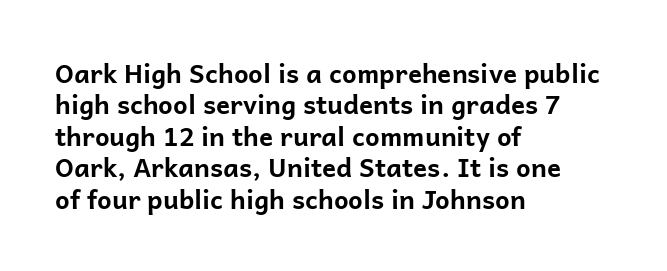
Q: Is the text bold? A: Yes.
Q: Is the text italic (slanted)? A: No, it is upright.
Q: Is the text underlined? A: No.
Q: How is the paragraph aligned? A: Left-aligned.
Q: Is the spacing between letters normal or unusually wide? A: Normal.
